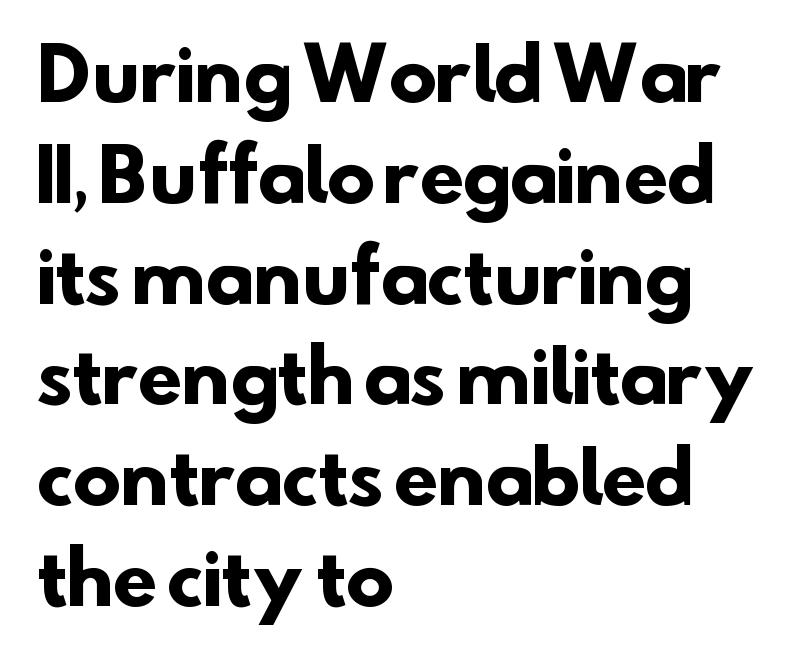
The lines in this sample share a left origin and differ only in where they stop. This sample uses plain, unmodified letter spacing. Regarding serifs, this sample does without them. These lines are rendered in a variable-pitch font.
